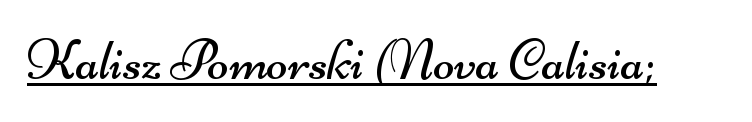
No feet cap the strokes, marking this as sans-serif type. Each line of the rendering has a horizontal stroke beneath the glyphs. Counters stay open thanks to moderate or lighter strokes. Inter-character spacing is left at the font's built-in metrics. You could not count columns in this text — the font is proportionally spaced.
